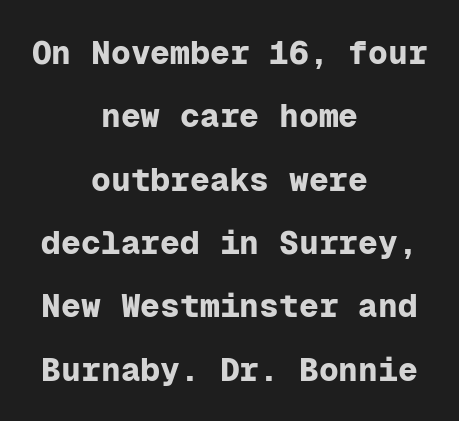
{"serif": "no", "italic": "no", "bold": "yes", "weight": "bold", "width": "normal", "stroke_contrast": "low", "x_height": "medium", "monospaced": "yes", "underline": "no", "align": "center", "line_spacing": "loose", "line_spacing_ratio": 1.92, "letter_spacing": "normal", "letter_spacing_em": 0.0, "glyph_px": 33}
